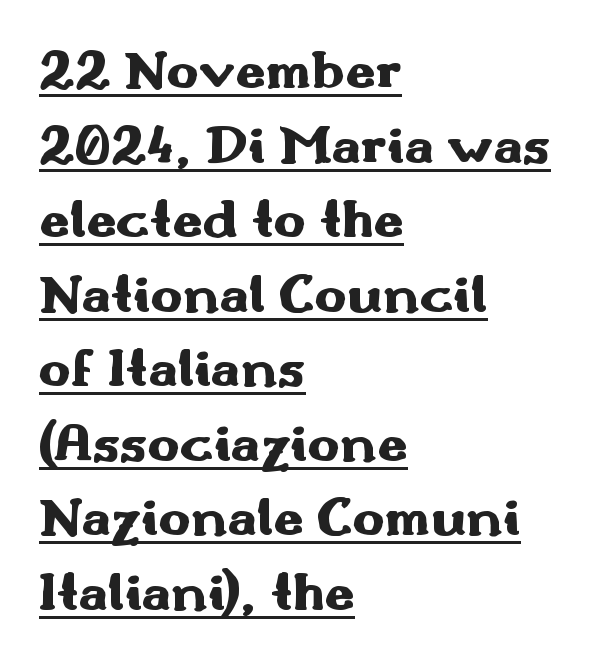
The image shows 54 px heavy, wide sans-serif type, upright; set left-aligned, normal line spacing (1.38x), normal letter spacing, underlined; medium stroke contrast and a small x-height.
